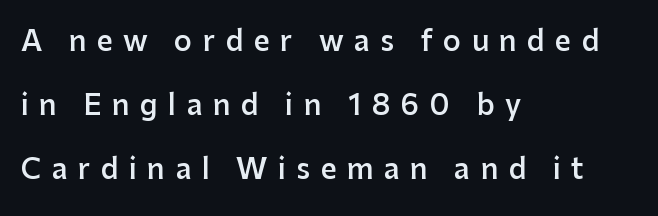
What stands out about the letter spacing? Its width — letters are far apart. Examine the stroke ends and you'll find no serifs. Every row of glyphs begins at an identical x-position on the left. Semibold letterforms, between regular and bold. Do the characters align in a grid? No, the font is proportional. Interline gaps are noticeably wide in this sample.
